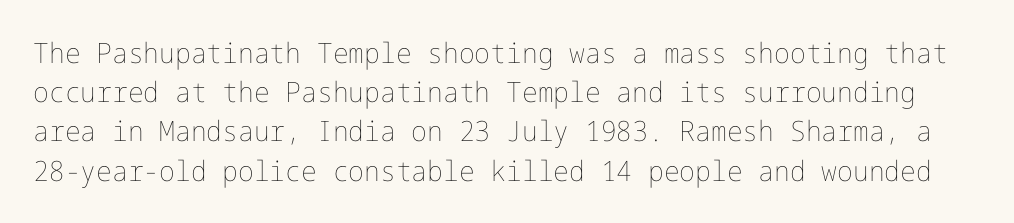
{"italic": "no", "bold": "no", "weight": "thin", "width": "normal", "stroke_contrast": "low", "x_height": "medium", "underline": "no", "line_spacing": "normal", "line_spacing_ratio": 1.4, "letter_spacing": "normal", "letter_spacing_em": 0.0, "glyph_px": 28}
